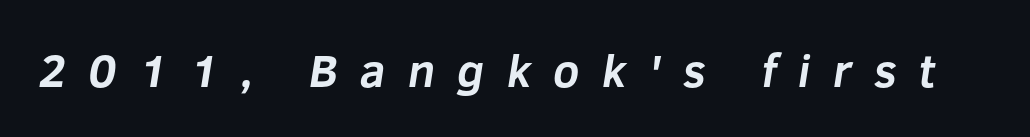
Proportional: the letters do not fall into vertical columns. Anything drawn beneath the words? Only blank space. Heft: maximum for text — a bold. Is the letter spacing exaggerated? Yes — the characters are pushed far apart.
